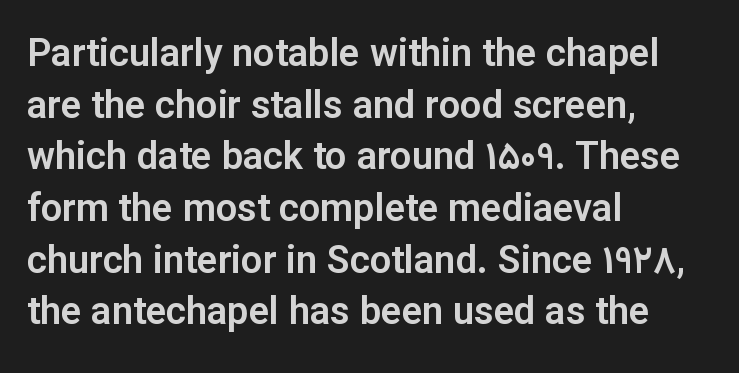
Q: Is the text italic (slanted)? A: No, it is upright.
Q: Is the typeface a serif or a sans-serif typeface? A: Sans-serif.
Q: Is the text underlined? A: No.
Q: How is the paragraph aligned? A: Left-aligned.
Q: Is the spacing between letters normal or unusually wide? A: Normal.
Q: Is the spacing between lines tight, normal or loose? A: Normal.
Q: Width (condensed, normal, or wide)? A: Normal.
Q: Stroke contrast? A: Low.
Q: x-height? A: Medium.
Q: Monospaced? A: No.
